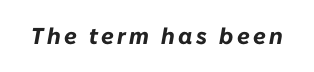
{"italic": "yes", "lean": "right", "slant_degrees": 10, "bold": "yes", "underline": "no", "glyph_px": 23}
